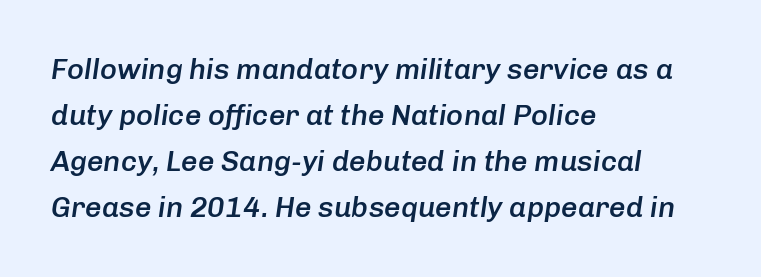
Proportional: the letters do not fall into vertical columns. Summary of vertical rhythm: regular, with standard interline spacing. Standard letterfit; no display-style spreading of the glyphs. Decoration check: the copy has no underline.
